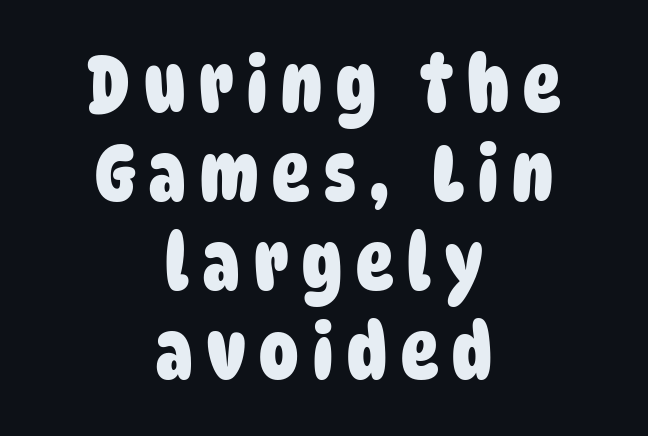
Q: Is the text bold? A: Yes.
Q: Is the typeface a serif or a sans-serif typeface? A: Sans-serif.
Q: Is the text underlined? A: No.
Q: How is the paragraph aligned? A: Centered.
Q: Is the spacing between lines tight, normal or loose? A: Tight.
Q: Width (condensed, normal, or wide)? A: Condensed.
Q: Stroke contrast? A: Low.
Q: x-height? A: Large.
Q: Monospaced? A: No.
